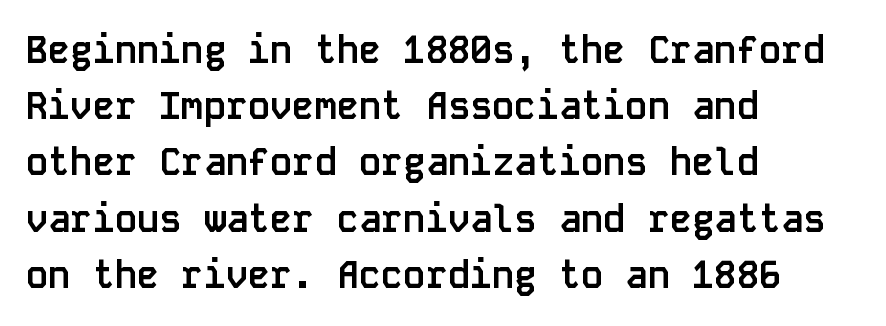
{"serif": "no", "italic": "no", "bold": "yes", "weight": "semibold", "width": "normal", "stroke_contrast": "low", "x_height": "large", "monospaced": "yes", "underline": "no", "align": "left", "line_spacing": "normal", "line_spacing_ratio": 1.52, "letter_spacing": "normal", "letter_spacing_em": 0.0, "glyph_px": 37}
